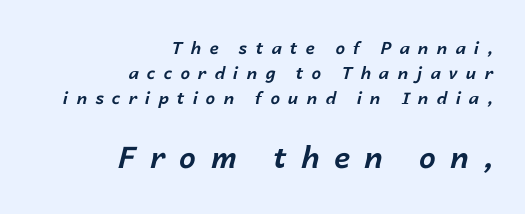
{"italic": "yes", "lean": "right", "slant_degrees": 14, "bold": "yes", "weight": "bold", "width": "normal", "stroke_contrast": "low", "x_height": "medium", "monospaced": "no", "underline": "no", "align": "right", "line_spacing": "normal", "line_spacing_ratio": 1.46, "letter_spacing": "wide", "letter_spacing_em": 0.48, "larger_block": "second", "size_ratio": 1.76, "glyph_px": 30}
